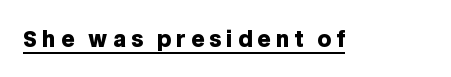
Q: Is the text bold? A: Yes.
Q: Is the text italic (slanted)? A: No, it is upright.
Q: Is the text underlined? A: Yes.
Q: Is the spacing between letters normal or unusually wide? A: Unusually wide.
